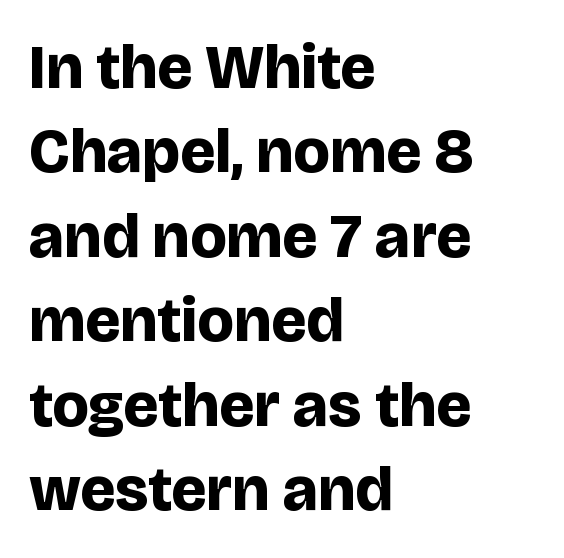
Look at the tracking — it's just the regular setting, nothing added. Set as a true bold cut, around the 700 mark. All the whitespace from short lines collects on the right. When letters stand straight like this, we call the style roman or upright.
